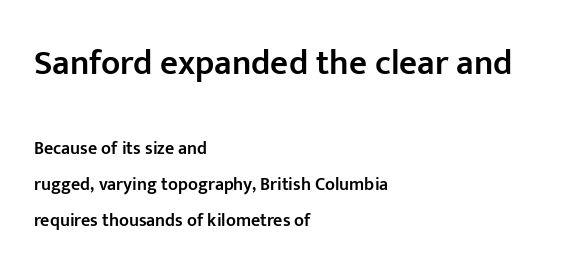
{"serif": "no", "italic": "no", "bold": "semi", "weight": "semibold", "width": "normal", "stroke_contrast": "low", "x_height": "medium", "monospaced": "no", "underline": "no", "align": "left", "line_spacing": "loose", "line_spacing_ratio": 2.02, "letter_spacing": "normal", "letter_spacing_em": 0.0, "larger_block": "first", "size_ratio": 1.94, "glyph_px": 35}
